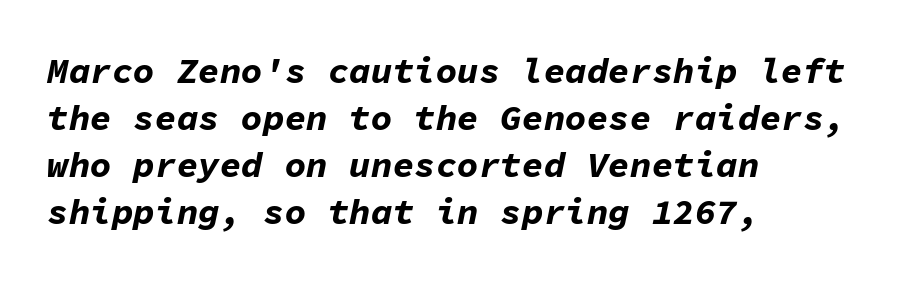
{"italic": "yes", "lean": "right", "slant_degrees": 11, "bold": "yes", "weight": "bold", "width": "normal", "stroke_contrast": "low", "x_height": "medium", "monospaced": "yes", "underline": "no", "align": "left", "line_spacing": "normal", "line_spacing_ratio": 1.31, "letter_spacing": "normal", "letter_spacing_em": 0.0, "glyph_px": 36}
